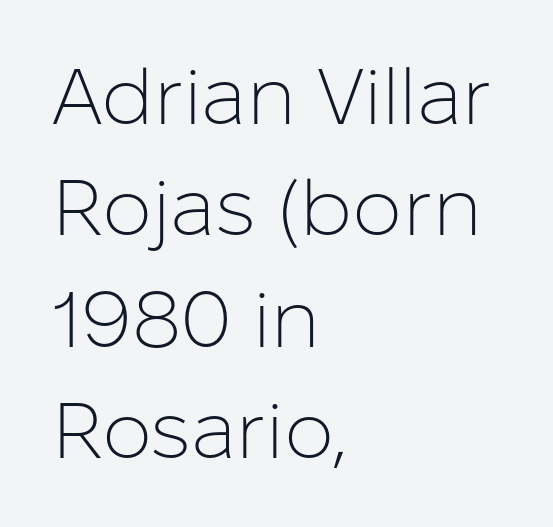
{"serif": "no", "italic": "no", "bold": "no", "weight": "light", "width": "normal", "stroke_contrast": "low", "x_height": "medium", "monospaced": "no", "underline": "no", "align": "left", "line_spacing": "normal", "line_spacing_ratio": 1.41, "letter_spacing": "normal", "letter_spacing_em": 0.0, "glyph_px": 79}
